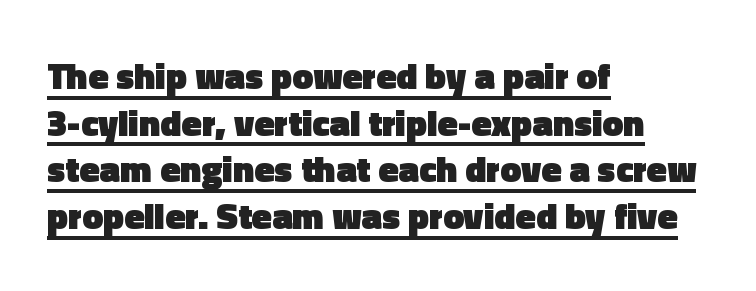
The image shows 37 px heavy sans-serif type, upright; set left-aligned, normal line spacing (1.26x), normal letter spacing, underlined; a medium x-height.
